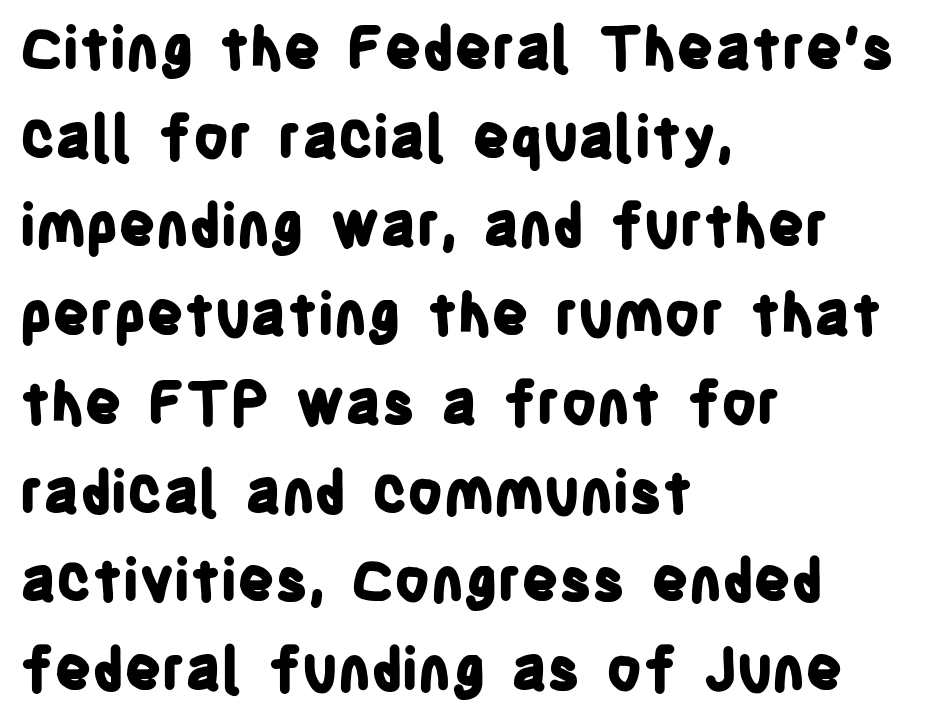
Set as a true bold cut, around the 700 mark. Ascenders rise straight up at ninety degrees. Is the letter spacing exaggerated? No — it looks like the ordinary default. The font family rendered here belongs to the sans-serif group.
